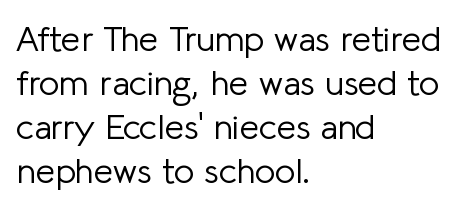
The image shows 35 px light sans-serif type, upright; set left-aligned, normal line spacing (1.26x), normal letter spacing, not underlined; low stroke contrast and a medium x-height.
